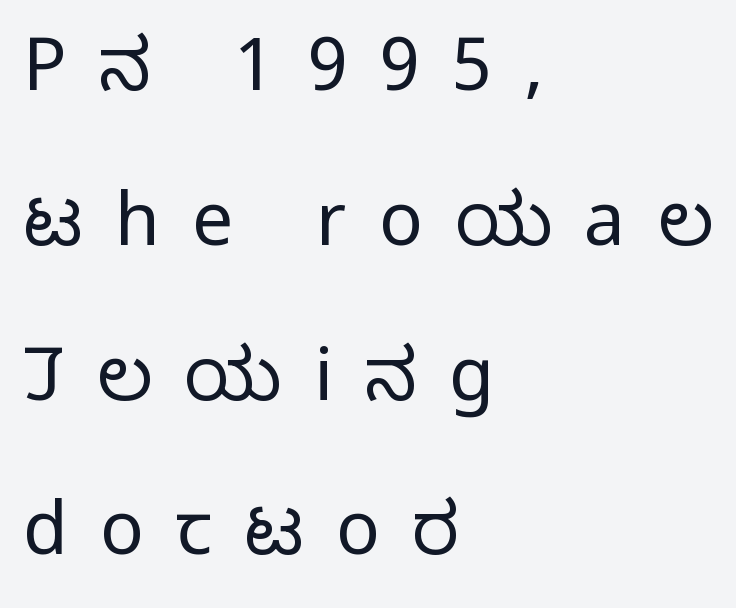
The ragged edge is on the right, which tells us the setting is flush left. No chunkiness to these letters — they're not bold. Airy leading. What stands out about the letter spacing? Its width — letters are far apart.
